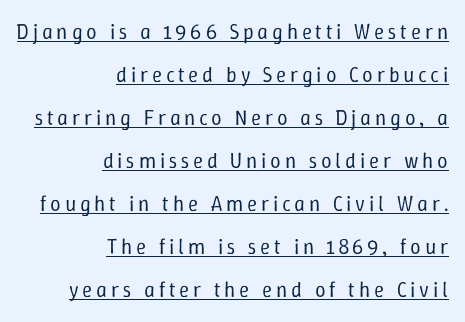
Weight: not bold — regular or lighter. The lines in this sample share a right terminus and differ only in where they begin. The rendering uses the underline text-decoration. Reading down the column, the eye jumps a long way to each next line. Posture: upright roman.
